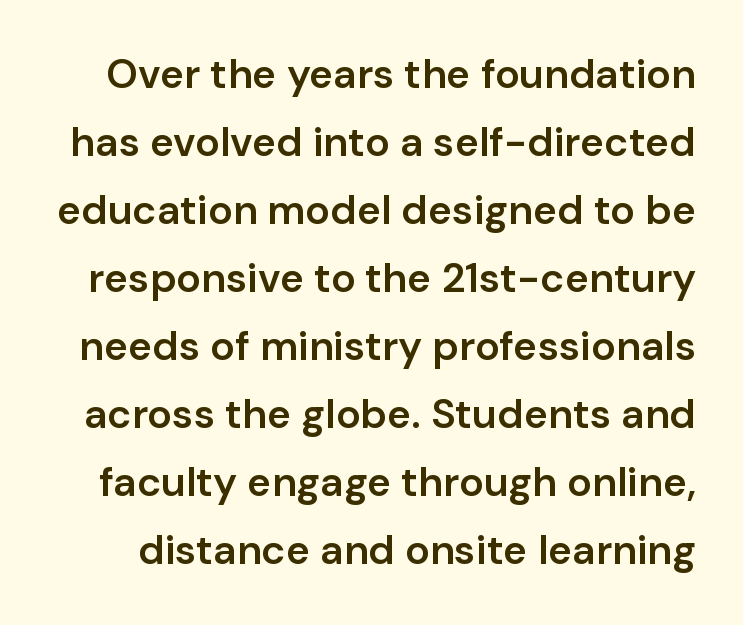
The image shows 41 px semibold sans-serif type, upright; set normal line spacing (1.66x), normal letter spacing, not underlined; low stroke contrast and a medium x-height.
